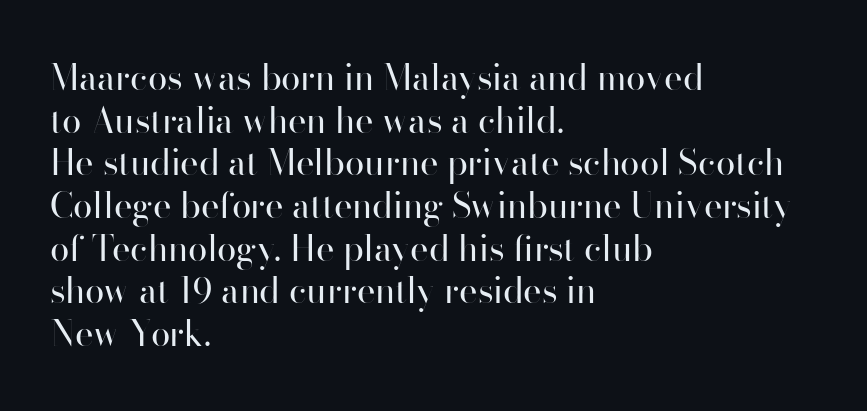
Q: Is the text bold? A: No.
Q: Is the text italic (slanted)? A: No, it is upright.
Q: Is the typeface a serif or a sans-serif typeface? A: Sans-serif.
Q: Is the text underlined? A: No.
Q: How is the paragraph aligned? A: Left-aligned.
Q: Is the spacing between letters normal or unusually wide? A: Normal.
Q: Width (condensed, normal, or wide)? A: Normal.
Q: Stroke contrast? A: High.
Q: x-height? A: Small.
Q: Monospaced? A: No.
